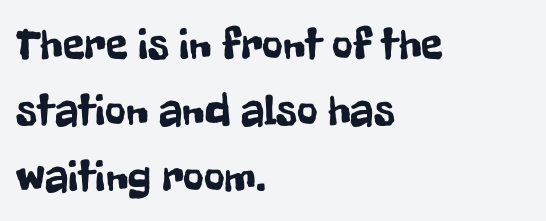
These lines stack with their left ends in a neat column. Decoration check: the copy has no underline. It's the straight-up-and-down kind of type. The letters advance in unequal steps, a hallmark of proportional type.
